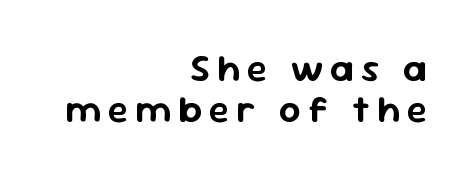
Q: Is the text italic (slanted)? A: No, it is upright.
Q: Is the typeface a serif or a sans-serif typeface? A: Sans-serif.
Q: Is the text underlined? A: No.
Q: How is the paragraph aligned? A: Right-aligned.
Q: Is the spacing between lines tight, normal or loose? A: Tight.
Q: Width (condensed, normal, or wide)? A: Normal.
Q: Stroke contrast? A: Low.
Q: x-height? A: Medium.
Q: Monospaced? A: No.
